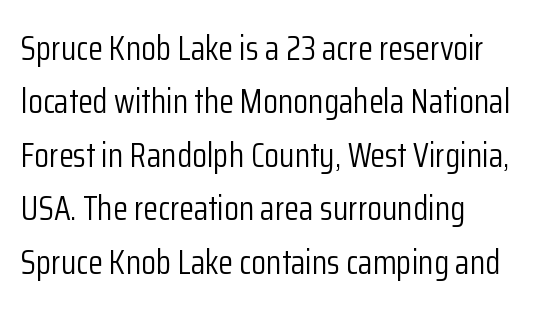
The image shows 34 px light, condensed sans-serif type, upright; set left-aligned, normal line spacing (1.57x), normal letter spacing, not underlined; low stroke contrast and a medium x-height.
